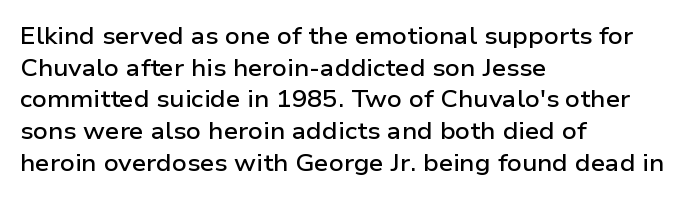
How would I describe the line gaps? Plain and ordinary. A fair bit of extra ink — the face is semibold, not bold. Check the space under the baseline: it is left empty. Style check: upright.
